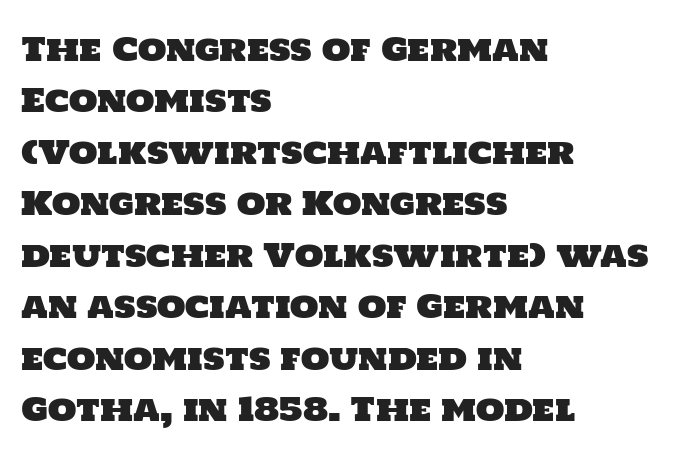
Q: Is the typeface a serif or a sans-serif typeface? A: Sans-serif.
Q: Is the text underlined? A: No.
Q: How is the paragraph aligned? A: Left-aligned.
Q: Is the spacing between letters normal or unusually wide? A: Normal.
Q: Is the spacing between lines tight, normal or loose? A: Normal.
Q: Width (condensed, normal, or wide)? A: Normal.
Q: Stroke contrast? A: Low.
Q: x-height? A: Large.
Q: Monospaced? A: No.
